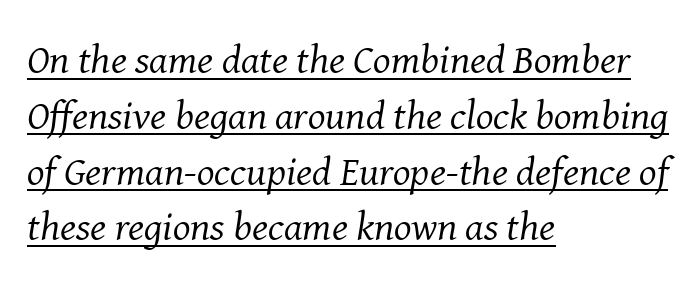
{"serif": "yes", "italic": "yes", "lean": "right", "slant_degrees": 8, "bold": "no", "weight": "regular", "width": "normal", "stroke_contrast": "medium", "x_height": "medium", "monospaced": "no", "underline": "yes", "align": "left", "line_spacing": "normal", "line_spacing_ratio": 1.36, "letter_spacing": "normal", "letter_spacing_em": 0.0, "glyph_px": 41}
